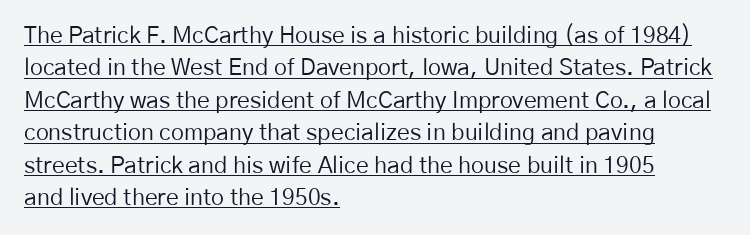
{"italic": "no", "bold": "no", "underline": "yes", "align": "left", "line_spacing": "normal", "line_spacing_ratio": 1.41, "letter_spacing": "normal", "letter_spacing_em": 0.0, "glyph_px": 23}
